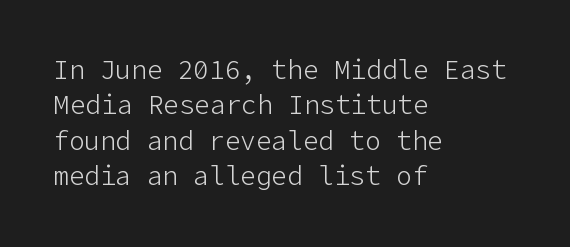
{"italic": "no", "bold": "no", "underline": "no", "align": "left", "line_spacing": "normal", "line_spacing_ratio": 1.36, "letter_spacing": "normal", "letter_spacing_em": 0.0, "glyph_px": 26}
